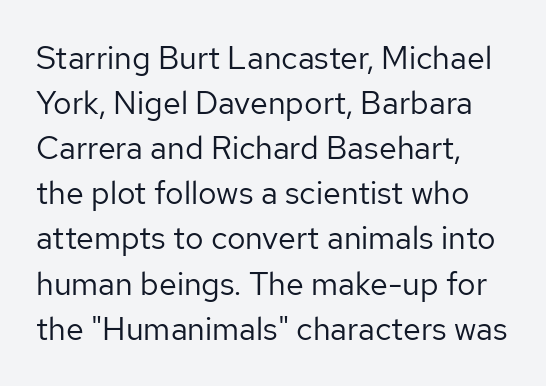
Q: Is the text bold? A: No.
Q: Is the text italic (slanted)? A: No, it is upright.
Q: Is the typeface a serif or a sans-serif typeface? A: Sans-serif.
Q: Is the text underlined? A: No.
Q: How is the paragraph aligned? A: Left-aligned.
Q: Is the spacing between letters normal or unusually wide? A: Normal.
Q: Is the spacing between lines tight, normal or loose? A: Normal.
Q: Width (condensed, normal, or wide)? A: Normal.
Q: Stroke contrast? A: Low.
Q: x-height? A: Medium.
Q: Monospaced? A: No.
